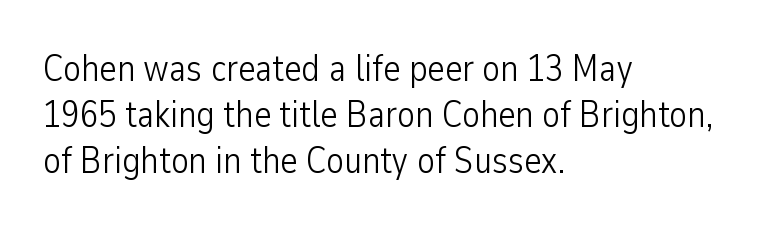
This rendering leaves character spacing at its baseline value. Is there any slant? The stems are plumb. Are there feet on the stems? There aren't — it's a sans. Compared with a typical body face, this is equally light or lighter still.
